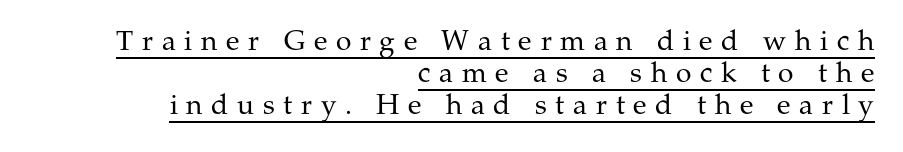
{"serif": "yes", "italic": "no", "bold": "no", "weight": "regular", "width": "normal", "stroke_contrast": "medium", "x_height": "medium", "monospaced": "no", "underline": "yes", "align": "right", "line_spacing": "tight", "line_spacing_ratio": 1.15, "letter_spacing": "wide", "letter_spacing_em": 0.31, "glyph_px": 28}
